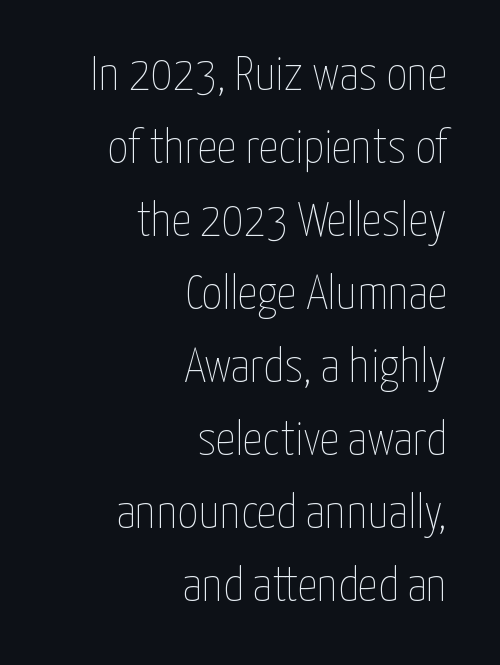
Q: Is the text bold? A: No.
Q: Is the text italic (slanted)? A: No, it is upright.
Q: Is the text underlined? A: No.
Q: How is the paragraph aligned? A: Right-aligned.
Q: Is the spacing between letters normal or unusually wide? A: Normal.
Q: Is the spacing between lines tight, normal or loose? A: Normal.
Q: Width (condensed, normal, or wide)? A: Condensed.
Q: Stroke contrast? A: Low.
Q: x-height? A: Medium.
Q: Monospaced? A: No.
